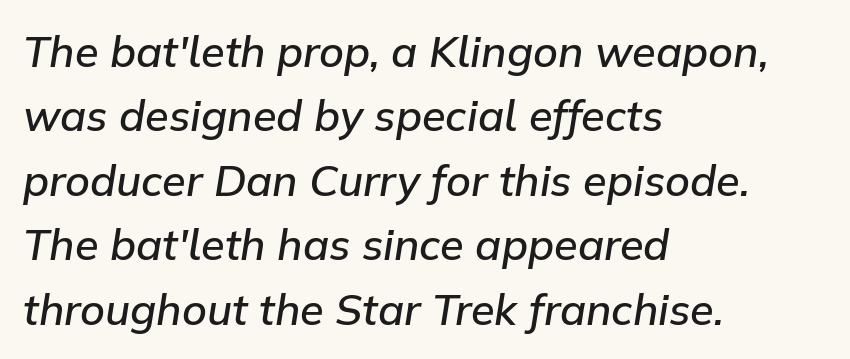
The image shows 43 px semibold type, italic (leaning right); set left-aligned, normal line spacing (1.5x), normal letter spacing, not underlined; low stroke contrast and a medium x-height.
